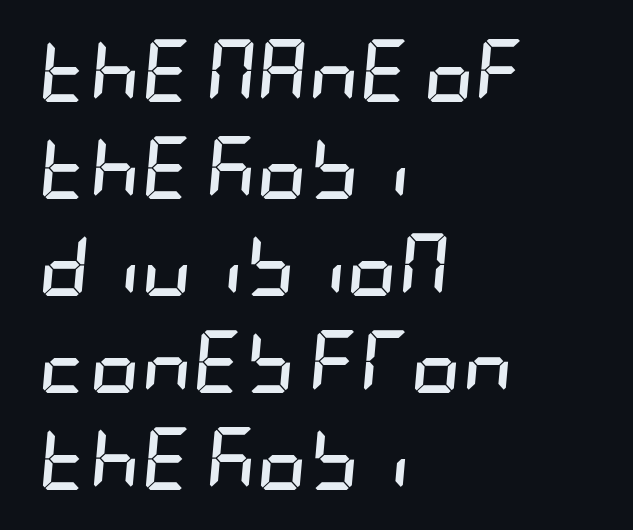
The image shows 63 px semibold, condensed type, italic (leaning right); set left-aligned, normal line spacing (1.54x), normal letter spacing, not underlined; low stroke contrast and a large x-height.
